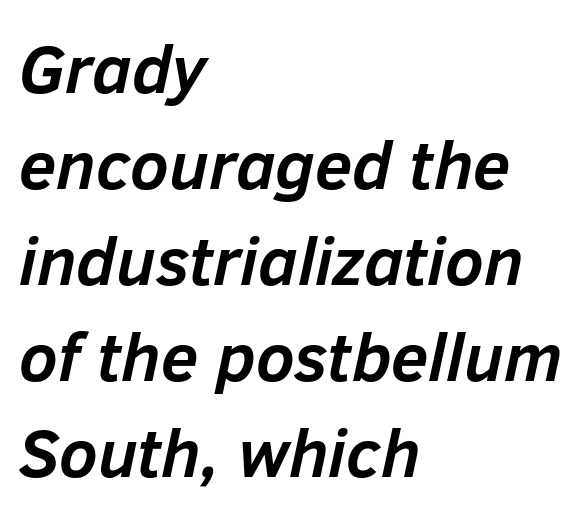
{"italic": "yes", "lean": "right", "slant_degrees": 12, "bold": "yes", "weight": "semibold", "width": "normal", "stroke_contrast": "low", "x_height": "medium", "monospaced": "no", "underline": "no", "align": "left", "line_spacing": "normal", "line_spacing_ratio": 1.41, "letter_spacing": "normal", "letter_spacing_em": 0.0, "glyph_px": 68}
